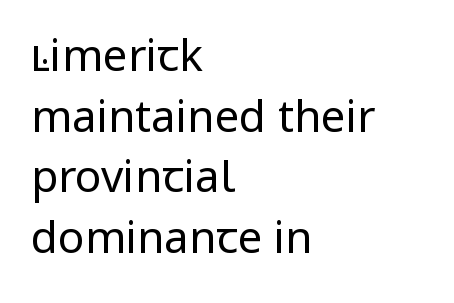
The image shows 44 px regular-weight sans-serif type, upright; set left-aligned, normal line spacing (1.38x), normal letter spacing, not underlined; low stroke contrast and a medium x-height.
